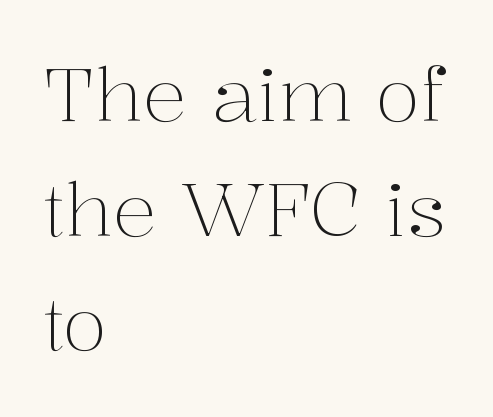
Weight: in the light-to-regular range. Characters remain perfectly vertical along every line. Default kerning and tracking; the words read as compact shapes. Teacher's note: observe the even left margin — that is flush-left alignment.
